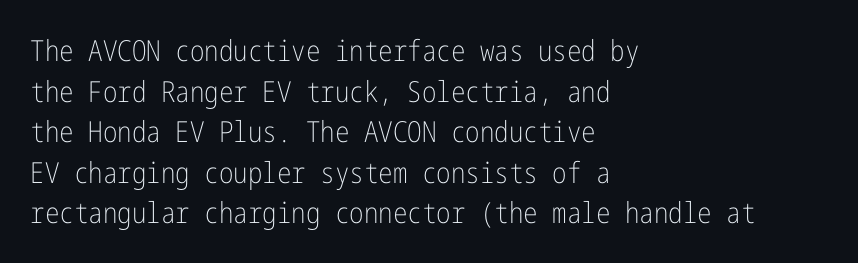
In terms of leading, this rendering sits right in the middle. Nothing heavy about these letters — not bold at all. Style check: upright. Bare-footed words on every line. The text block is weighted toward the left margin, trailing off unevenly rightward. Grotesque or geometric, the face here clearly has no serifs.
